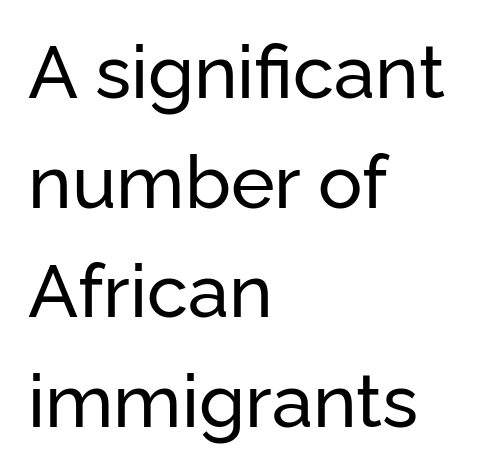
The image shows 74 px sans-serif type, upright; set left-aligned, normal line spacing (1.48x), normal letter spacing, not underlined; low stroke contrast and a medium x-height.
